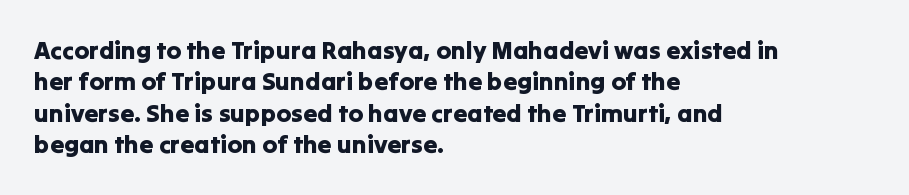
The space directly below the letters is spotless. Whoever set this chose a conventional vertical rhythm. The typesetter chose a ragged-right arrangement here. Posture: straight, roman, zero tilt. Standard letterfit; no display-style spreading of the glyphs.
